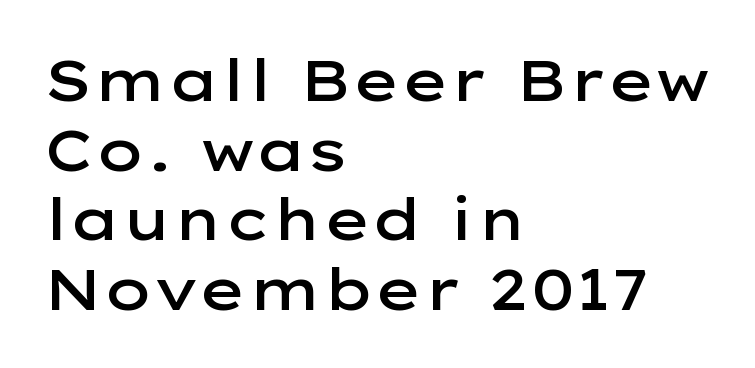
Is there any slant? The stems are plumb. Typographically, this falls in the sans-serif category. Layout note: lines flush left. What stands out about the letter spacing? Nothing — it is the standard amount. Rule under the text: the space is simply empty. Each glyph is drawn with semibold strokes, heavier than normal yet not fully bold.
